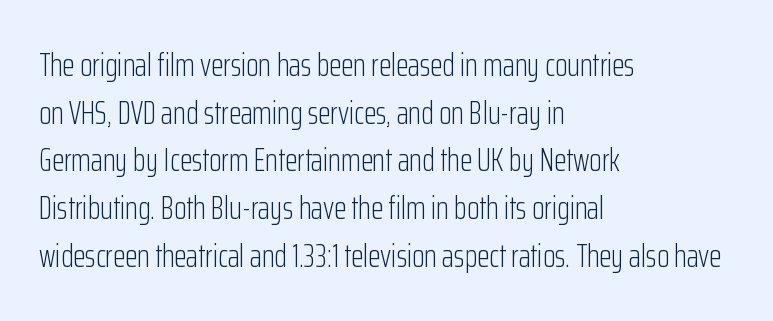
Q: Is the text bold? A: No.
Q: Is the text italic (slanted)? A: No, it is upright.
Q: Is the typeface a serif or a sans-serif typeface? A: Sans-serif.
Q: Is the text underlined? A: No.
Q: How is the paragraph aligned? A: Left-aligned.
Q: Is the spacing between letters normal or unusually wide? A: Normal.
Q: Is the spacing between lines tight, normal or loose? A: Normal.
Q: Width (condensed, normal, or wide)? A: Condensed.
Q: Stroke contrast? A: Low.
Q: x-height? A: Medium.
Q: Monospaced? A: No.
